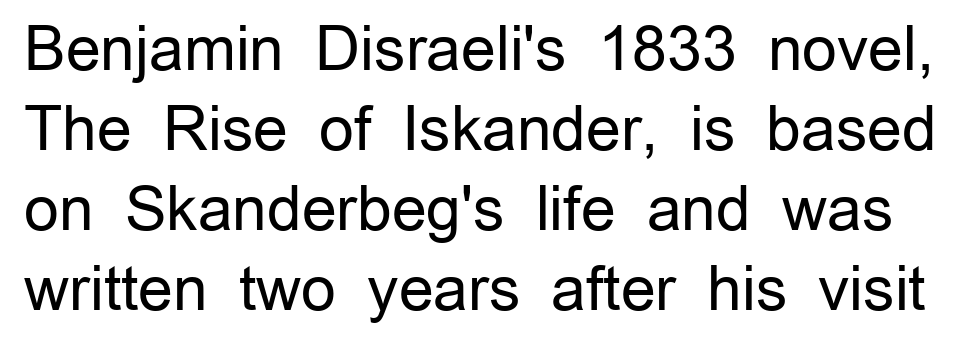
In terms of letterspacing, this is plain default setting. Counters stay open thanks to moderate or lighter strokes. In terms of leading, this rendering sits right in the middle. Each letter keeps its own natural width here, so spacing adapts to shape. The glyphs are unaccompanied by any horizontal stroke below them.
